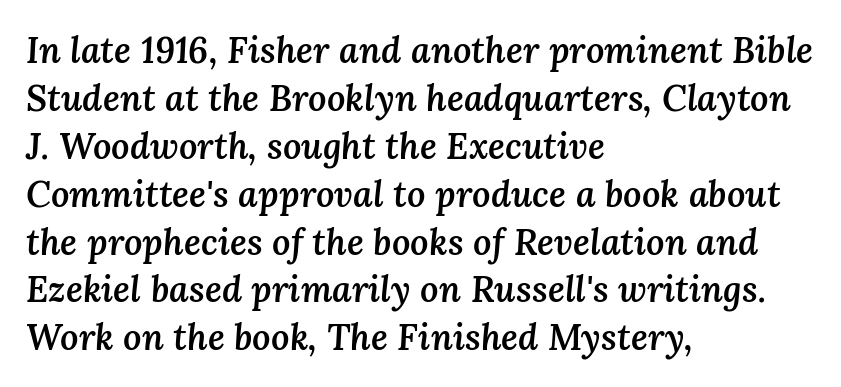
Q: Is the text bold? A: Semi-bold.
Q: Is the text italic (slanted)? A: Yes, it leans right by about 3 degrees.
Q: Is the text underlined? A: No.
Q: How is the paragraph aligned? A: Left-aligned.
Q: Is the spacing between letters normal or unusually wide? A: Normal.
Q: Is the spacing between lines tight, normal or loose? A: Normal.
Q: Width (condensed, normal, or wide)? A: Normal.
Q: Stroke contrast? A: Medium.
Q: x-height? A: Medium.
Q: Monospaced? A: No.
